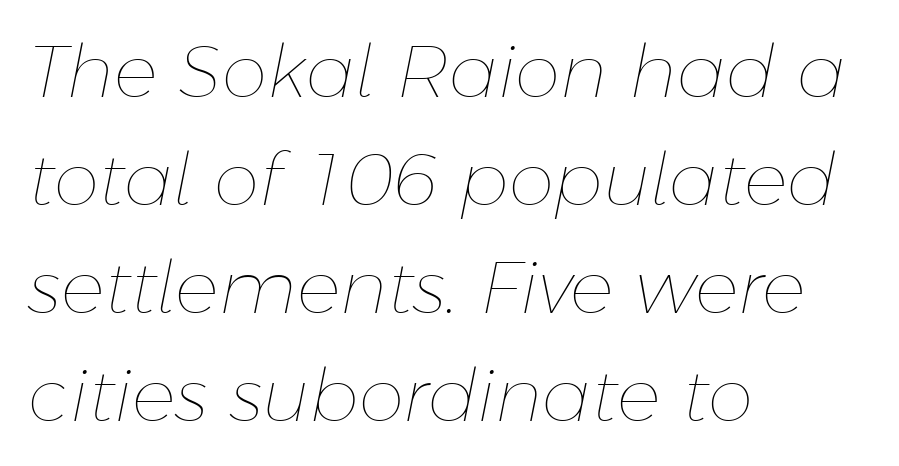
Q: Is the text bold? A: No.
Q: Is the text italic (slanted)? A: Yes, it leans right by about 11 degrees.
Q: Is the text underlined? A: No.
Q: How is the paragraph aligned? A: Left-aligned.
Q: Is the spacing between letters normal or unusually wide? A: Normal.
Q: Is the spacing between lines tight, normal or loose? A: Normal.
Q: Width (condensed, normal, or wide)? A: Normal.
Q: Stroke contrast? A: Low.
Q: x-height? A: Medium.
Q: Monospaced? A: No.
